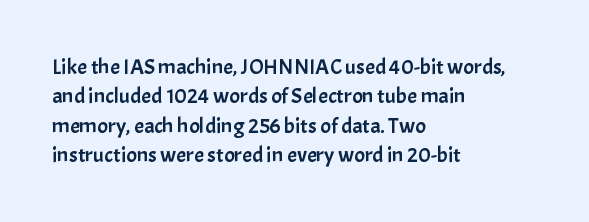
Q: Is the text italic (slanted)? A: No, it is upright.
Q: Is the text underlined? A: No.
Q: How is the paragraph aligned? A: Left-aligned.
Q: Is the spacing between letters normal or unusually wide? A: Normal.
Q: Is the spacing between lines tight, normal or loose? A: Normal.
